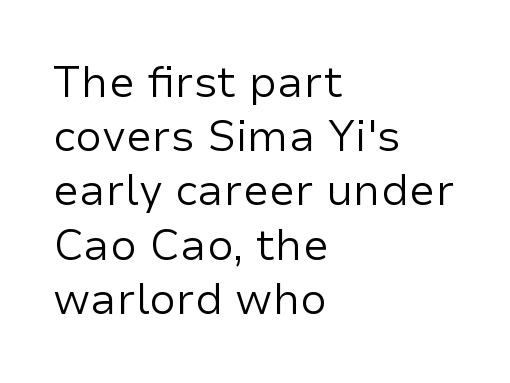
Tracking value appears to be zero — textbook default spacing. Descender tails drop into unmarked territory. The passage shown is not bold in any degree. The rendering uses natural spacing where letterforms have individual widths. Leftover space on each line is placed entirely after the last word. Designer's note — italics off, roman on.
